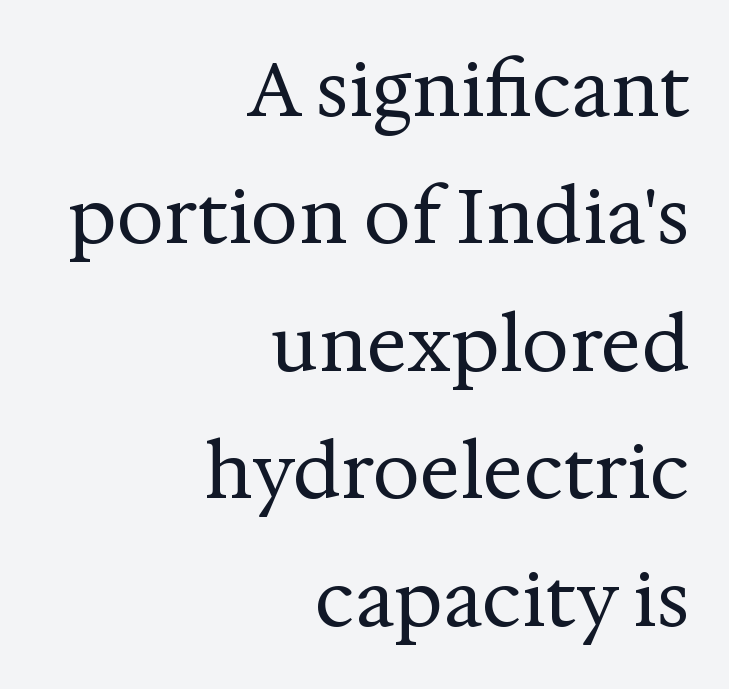
{"serif": "yes", "italic": "no", "bold": "no", "weight": "regular", "width": "normal", "stroke_contrast": "medium", "x_height": "medium", "monospaced": "no", "underline": "no", "align": "right", "line_spacing": "normal", "line_spacing_ratio": 1.7, "letter_spacing": "normal", "letter_spacing_em": 0.0, "glyph_px": 75}
